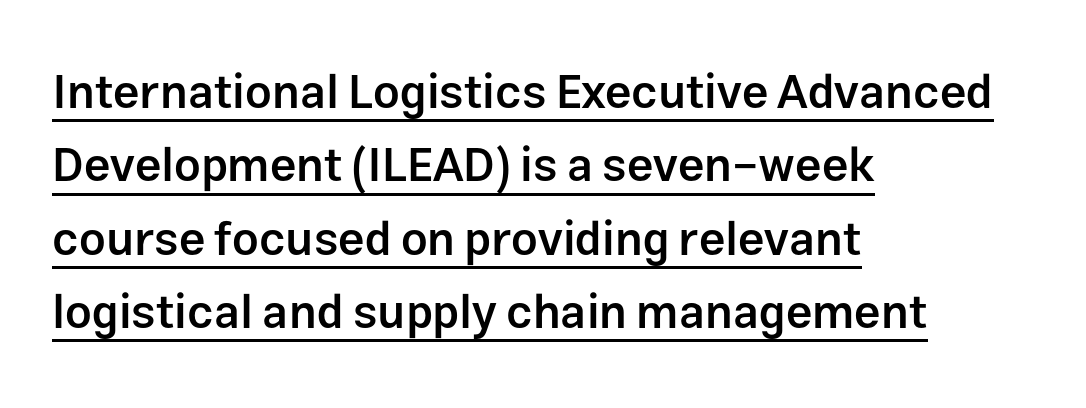
Casual observation: everything's shoved over to the left. A typesetter would label this face a sans. A fair bit of extra ink — the face is semibold, not bold. The gaps between neighbouring characters are ordinary and unremarkable. The lettering holds an erect, upright posture throughout. The rendering uses natural spacing where letterforms have individual widths.
